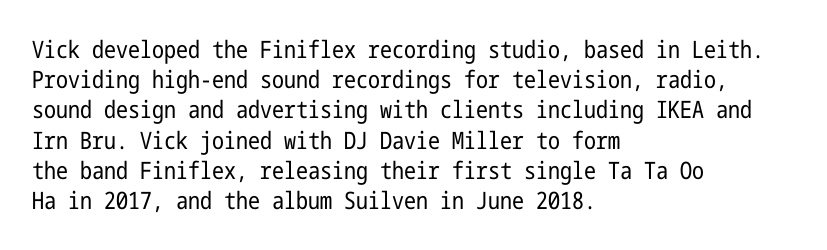
{"italic": "no", "bold": "no", "underline": "no", "align": "left", "line_spacing": "normal", "line_spacing_ratio": 1.26, "letter_spacing": "normal", "letter_spacing_em": 0.0, "glyph_px": 24}
